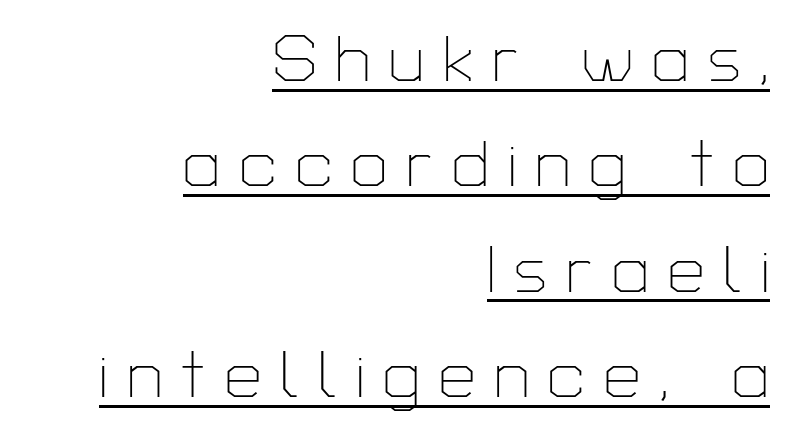
Characters remain perfectly vertical along every line. Caption: multi-line text, flush right, ragged left. Do the characters align in a grid? No, the font is proportional. Compared with typical paragraphs, the rows here are spaced about the same. The type is letterspaced generously, with wide tracking. Is there an underline? Yes — a line sits under the letters.
